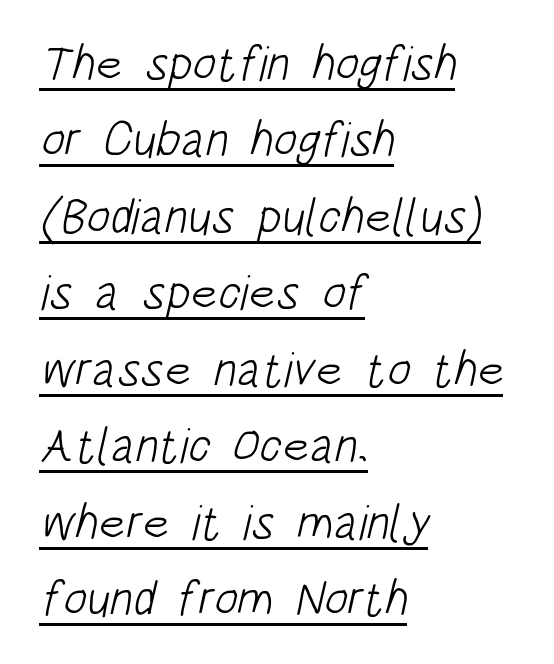
{"serif": "no", "bold": "no", "weight": "light", "width": "condensed", "stroke_contrast": "low", "x_height": "large", "monospaced": "no", "underline": "yes", "align": "left", "line_spacing": "normal", "line_spacing_ratio": 1.56, "letter_spacing": "normal", "letter_spacing_em": 0.0, "glyph_px": 49}
